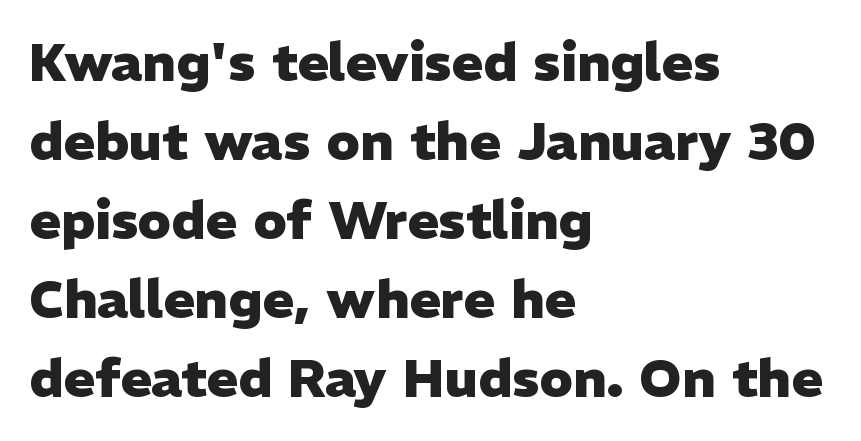
Q: Is the text bold? A: Yes.
Q: Is the text italic (slanted)? A: No, it is upright.
Q: Is the typeface a serif or a sans-serif typeface? A: Sans-serif.
Q: Is the text underlined? A: No.
Q: How is the paragraph aligned? A: Left-aligned.
Q: Is the spacing between letters normal or unusually wide? A: Normal.
Q: Is the spacing between lines tight, normal or loose? A: Normal.
Q: Width (condensed, normal, or wide)? A: Normal.
Q: Stroke contrast? A: Low.
Q: x-height? A: Medium.
Q: Monospaced? A: No.
